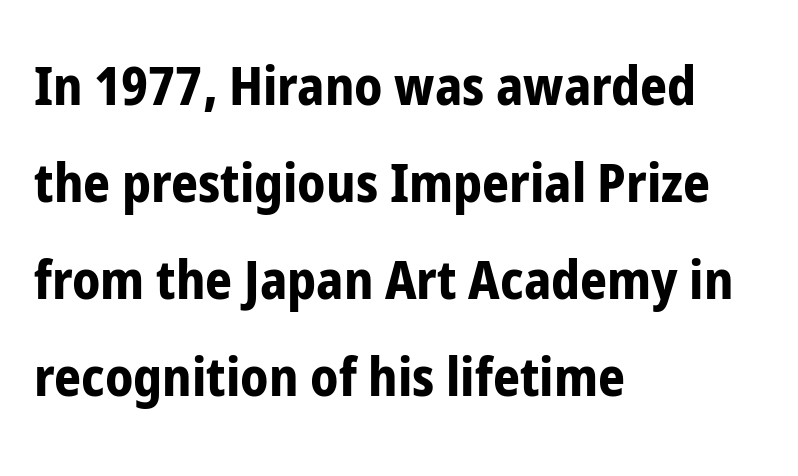
Q: Is the text bold? A: Yes.
Q: Is the text italic (slanted)? A: No, it is upright.
Q: Is the typeface a serif or a sans-serif typeface? A: Sans-serif.
Q: Is the text underlined? A: No.
Q: How is the paragraph aligned? A: Left-aligned.
Q: Is the spacing between letters normal or unusually wide? A: Normal.
Q: Width (condensed, normal, or wide)? A: Condensed.
Q: Stroke contrast? A: Low.
Q: x-height? A: Medium.
Q: Monospaced? A: No.
